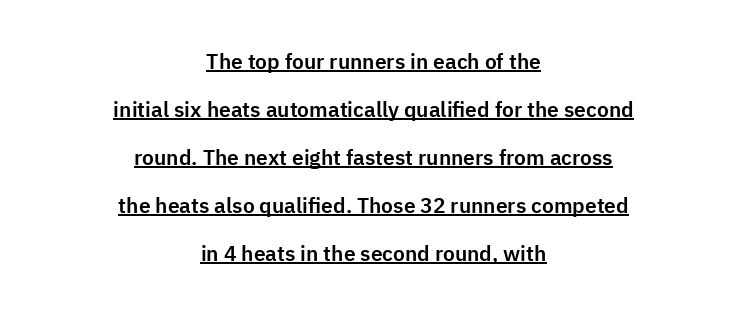
The image shows 21 px text type, upright; set centered, loose line spacing (2.29x), normal letter spacing, underlined.
